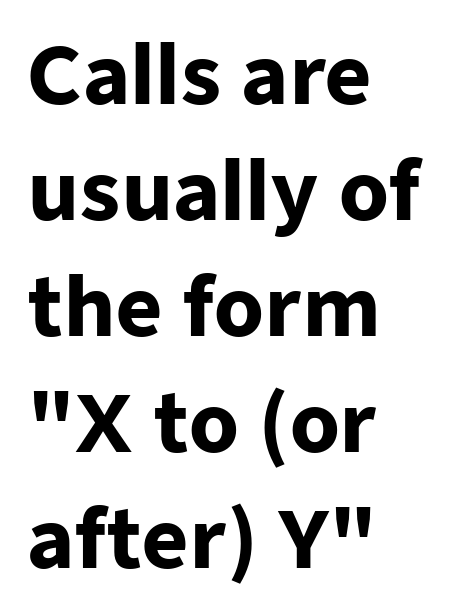
Q: Is the text bold? A: Yes.
Q: Is the text italic (slanted)? A: No, it is upright.
Q: Is the typeface a serif or a sans-serif typeface? A: Sans-serif.
Q: Is the text underlined? A: No.
Q: How is the paragraph aligned? A: Left-aligned.
Q: Is the spacing between letters normal or unusually wide? A: Normal.
Q: Is the spacing between lines tight, normal or loose? A: Normal.
Q: Width (condensed, normal, or wide)? A: Normal.
Q: Stroke contrast? A: Low.
Q: x-height? A: Medium.
Q: Monospaced? A: No.
